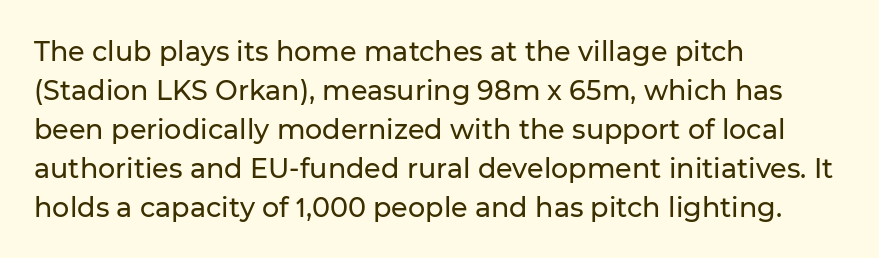
This block has exactly the height ordinary leading produces. The specimen reads as upright at a glance. Letters rest on an invisible, unmarked baseline. Compared with typical body copy, the letter spacing here is the same.
